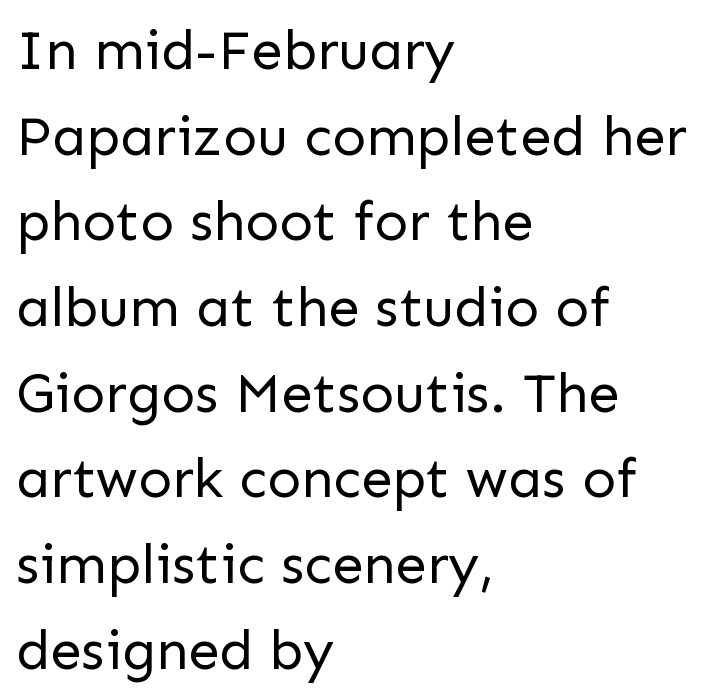
{"serif": "no", "italic": "no", "bold": "no", "weight": "regular", "width": "normal", "stroke_contrast": "low", "x_height": "medium", "monospaced": "no", "underline": "no", "align": "left", "line_spacing": "normal", "line_spacing_ratio": 1.53, "letter_spacing": "normal", "letter_spacing_em": 0.0, "glyph_px": 56}
